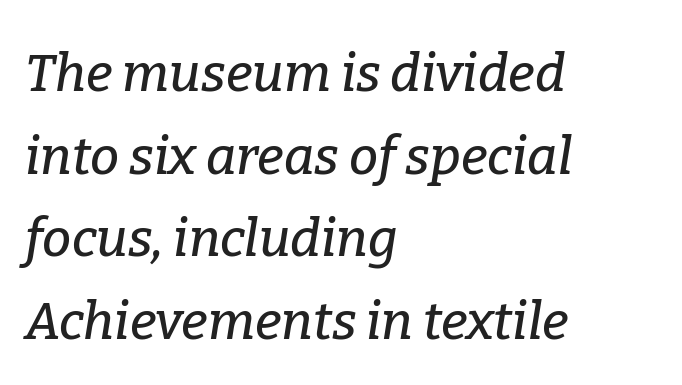
The image shows 52 px serif type, italic (leaning right); set left-aligned, normal line spacing (1.59x), normal letter spacing, not underlined; low stroke contrast and a medium x-height.
